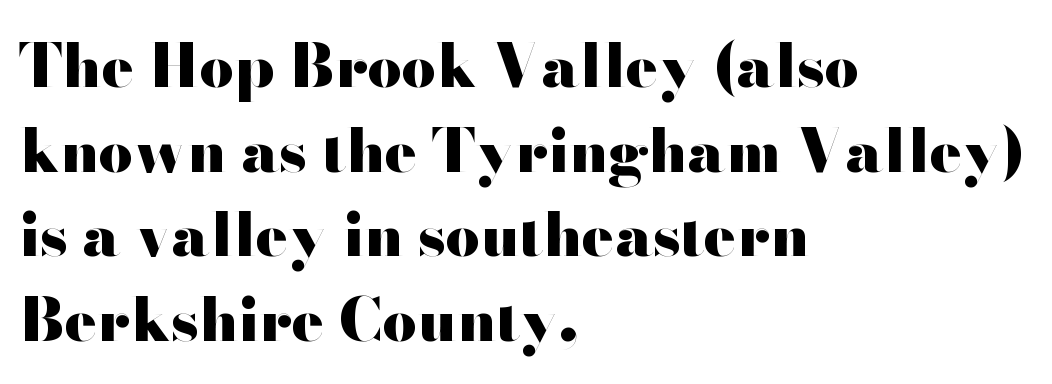
{"serif": "no", "italic": "no", "bold": "yes", "weight": "heavy", "width": "wide", "stroke_contrast": "high", "x_height": "small", "monospaced": "no", "underline": "no", "align": "left", "line_spacing": "normal", "line_spacing_ratio": 1.41, "letter_spacing": "normal", "letter_spacing_em": 0.0, "glyph_px": 60}
